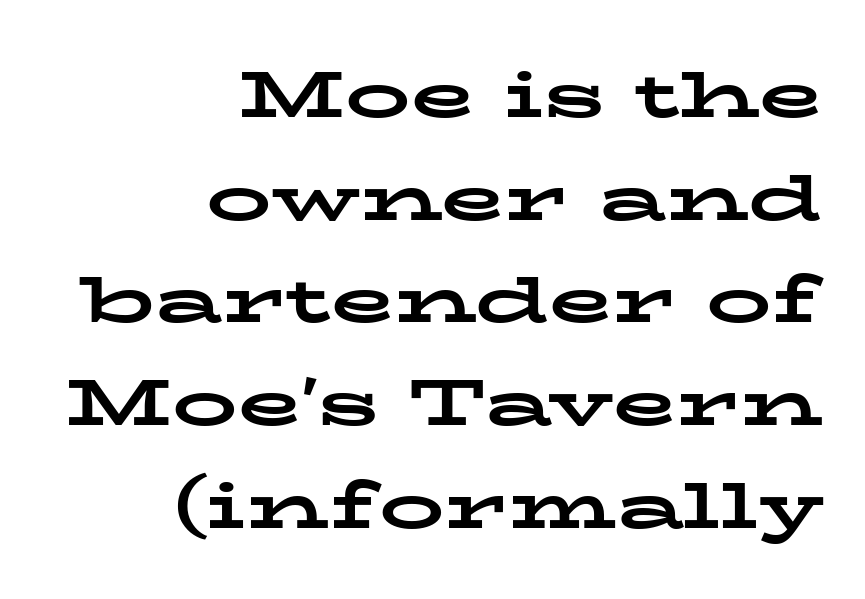
Q: Is the text bold? A: Yes.
Q: Is the text italic (slanted)? A: No, it is upright.
Q: Is the typeface a serif or a sans-serif typeface? A: Serif.
Q: Is the text underlined? A: No.
Q: How is the paragraph aligned? A: Right-aligned.
Q: Is the spacing between letters normal or unusually wide? A: Normal.
Q: Is the spacing between lines tight, normal or loose? A: Normal.
Q: Width (condensed, normal, or wide)? A: Wide.
Q: Stroke contrast? A: Low.
Q: x-height? A: Medium.
Q: Monospaced? A: No.
